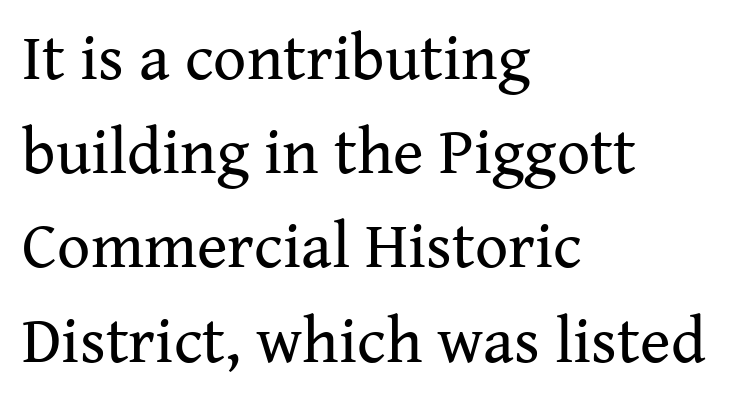
Q: Is the text bold? A: No.
Q: Is the text italic (slanted)? A: No, it is upright.
Q: Is the typeface a serif or a sans-serif typeface? A: Serif.
Q: Is the text underlined? A: No.
Q: How is the paragraph aligned? A: Left-aligned.
Q: Is the spacing between letters normal or unusually wide? A: Normal.
Q: Is the spacing between lines tight, normal or loose? A: Normal.
Q: Width (condensed, normal, or wide)? A: Normal.
Q: Stroke contrast? A: Medium.
Q: x-height? A: Medium.
Q: Monospaced? A: No.
